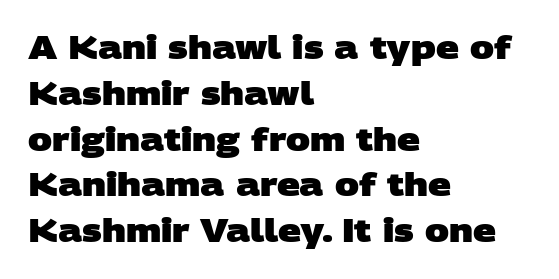
The image shows 32 px heavy, wide sans-serif type; set left-aligned, normal line spacing (1.43x), normal letter spacing, not underlined; low stroke contrast and a large x-height.
